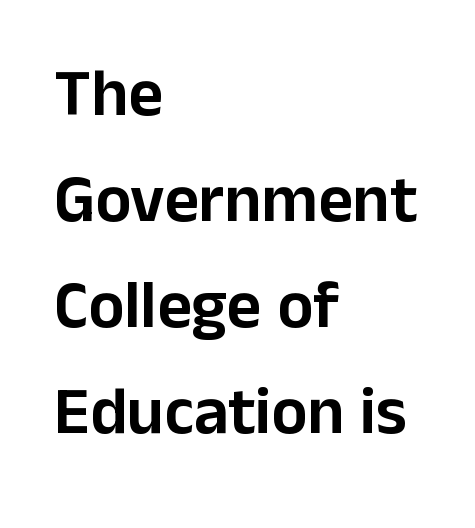
Q: Is the text italic (slanted)? A: No, it is upright.
Q: Is the typeface a serif or a sans-serif typeface? A: Sans-serif.
Q: Is the text underlined? A: No.
Q: How is the paragraph aligned? A: Left-aligned.
Q: Is the spacing between letters normal or unusually wide? A: Normal.
Q: Is the spacing between lines tight, normal or loose? A: Normal.
Q: Width (condensed, normal, or wide)? A: Normal.
Q: Stroke contrast? A: Low.
Q: x-height? A: Medium.
Q: Monospaced? A: No.
